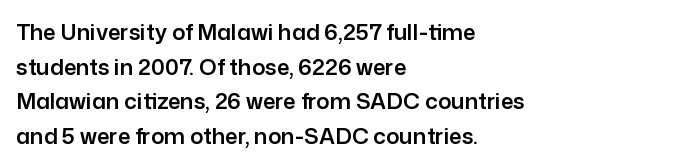
The setting favours the left margin, as ordinary paragraphs usually do. The letters stand straight up with perfectly vertical stems. Baseline-to-baseline distance is the conventional proportion of letter height. Beneath every word, the page is bare. Is the letter spacing exaggerated? No — it looks like the ordinary default.
